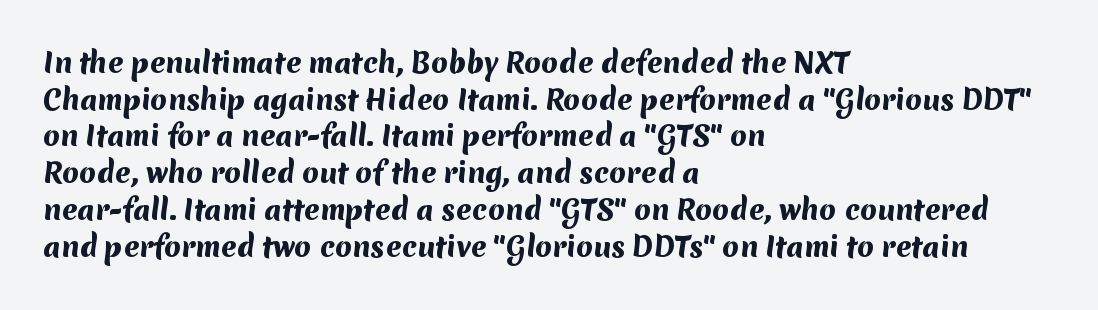
{"bold": "yes", "underline": "no", "align": "left", "line_spacing": "normal", "line_spacing_ratio": 1.36, "letter_spacing": "normal", "letter_spacing_em": 0.0, "glyph_px": 27}
